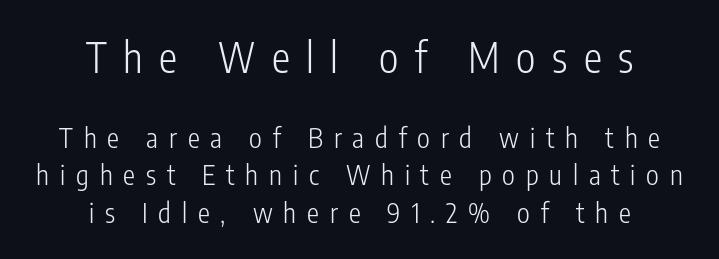
Stems here are at most as thick as an everyday book face. Spacing between characters has been opened up far beyond the box default. One-word summary of the alignment: center. Tall strokes in this sample are plumb rather than angled.
